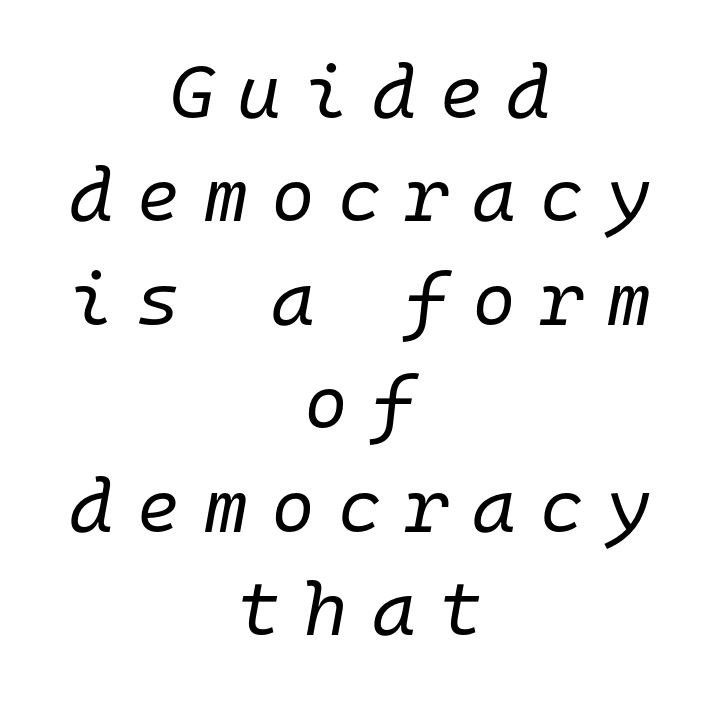
The typesetter chose a symmetrical, centered arrangement here. Students, note that the glyphs here are deliberately spaced far apart. Spacing verdict: monospaced, one width for all characters. The text carries the slant typical of an italic or oblique font.
